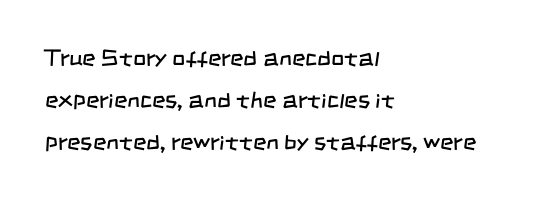
{"bold": "no", "underline": "no", "align": "left", "line_spacing_ratio": 1.83, "letter_spacing": "normal", "letter_spacing_em": 0.0, "glyph_px": 23}
